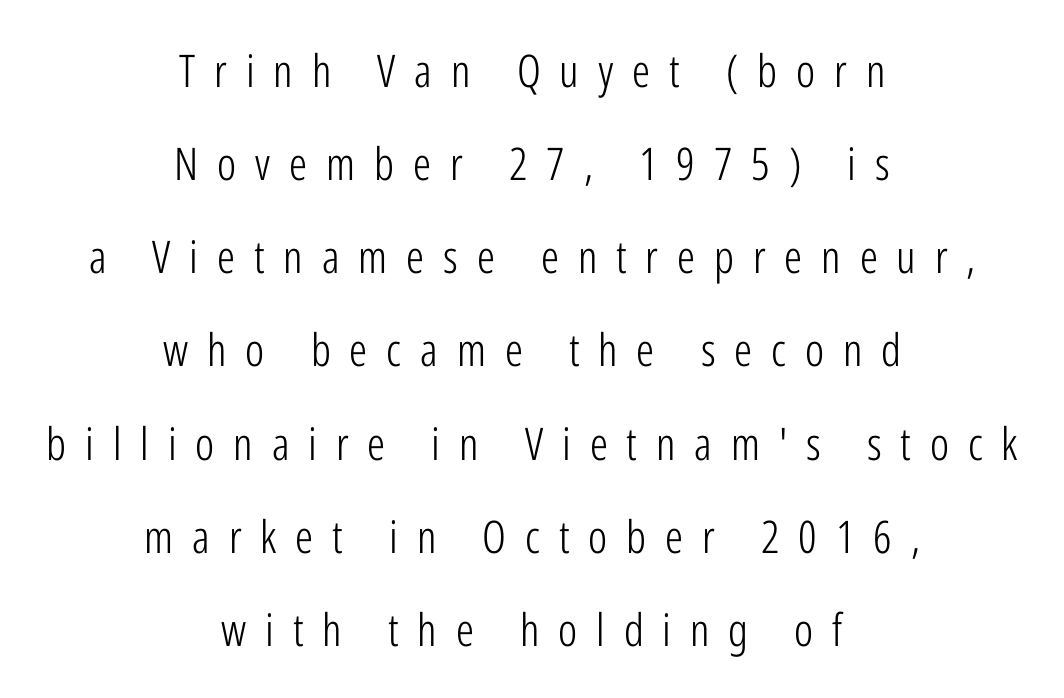
Q: Is the text bold? A: No.
Q: Is the text italic (slanted)? A: No, it is upright.
Q: Is the typeface a serif or a sans-serif typeface? A: Sans-serif.
Q: Is the text underlined? A: No.
Q: How is the paragraph aligned? A: Centered.
Q: Is the spacing between letters normal or unusually wide? A: Unusually wide.
Q: Is the spacing between lines tight, normal or loose? A: Loose.
Q: Width (condensed, normal, or wide)? A: Condensed.
Q: Stroke contrast? A: Low.
Q: x-height? A: Medium.
Q: Monospaced? A: No.
